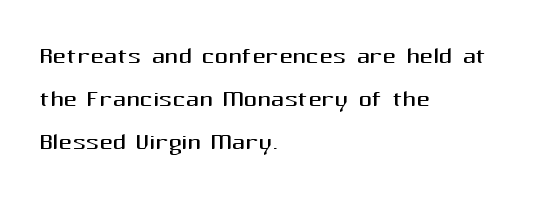
The image shows 33 px regular-weight sans-serif type, upright; set left-aligned, normal line spacing (1.31x), normal letter spacing, not underlined; medium stroke contrast and a medium x-height.
